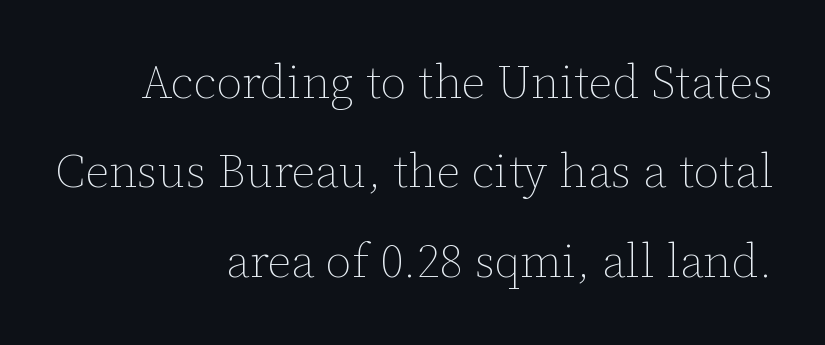
No extra tracking has been applied to these lines. The weight would be labelled regular, book, light, or lighter still. Compared with typical paragraphs, the rows here are farther apart. Every row of glyphs terminates at an identical x-position on the right.
